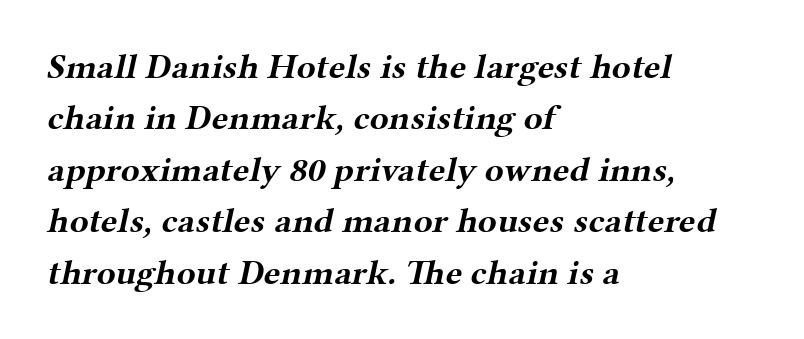
The image shows 35 px bold, wide serif type; set left-aligned, normal line spacing (1.47x), normal letter spacing, not underlined; medium stroke contrast and a medium x-height.
